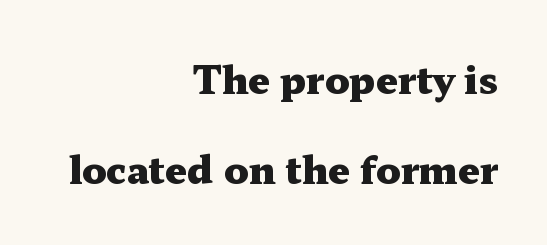
Q: Is the text bold? A: Yes.
Q: Is the text italic (slanted)? A: No, it is upright.
Q: Is the typeface a serif or a sans-serif typeface? A: Serif.
Q: Is the text underlined? A: No.
Q: How is the paragraph aligned? A: Right-aligned.
Q: Is the spacing between letters normal or unusually wide? A: Normal.
Q: Is the spacing between lines tight, normal or loose? A: Loose.
Q: Width (condensed, normal, or wide)? A: Wide.
Q: Stroke contrast? A: Medium.
Q: x-height? A: Medium.
Q: Monospaced? A: No.
